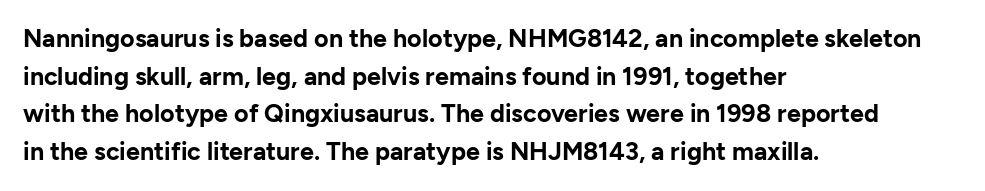
Students, note that the glyphs here touch the page at normal intervals. The vertical gap from one line to the next is medium. The lettering stays uniformly vertical, giving the passage a roman look. The lines are quadded left. Heft: maximum for text — a bold. Type without underlining.
